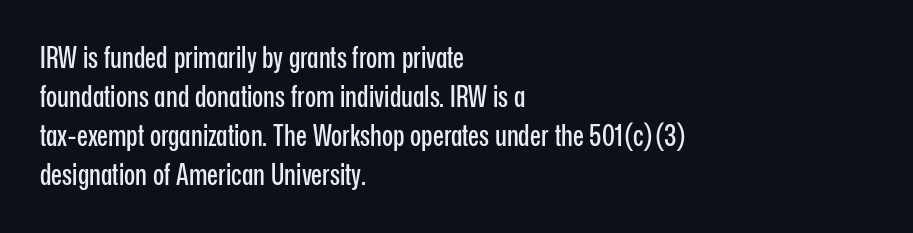
{"serif": "no", "italic": "no", "width": "condensed", "stroke_contrast": "low", "x_height": "medium", "monospaced": "no", "underline": "no", "align": "left", "line_spacing": "normal", "line_spacing_ratio": 1.35, "letter_spacing": "normal", "letter_spacing_em": 0.0, "glyph_px": 29}
